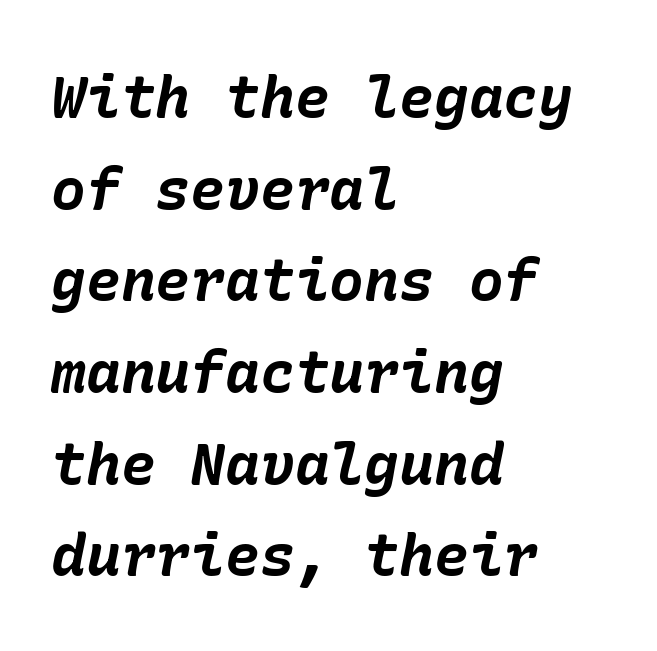
The image shows 58 px bold type, italic (leaning right); set left-aligned, normal line spacing (1.58x), normal letter spacing, not underlined; low stroke contrast and a medium x-height.
